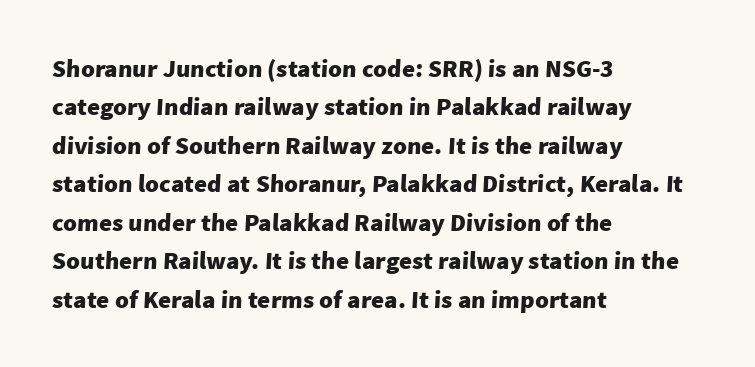
Q: Is the text bold? A: Yes.
Q: Is the text underlined? A: No.
Q: How is the paragraph aligned? A: Left-aligned.
Q: Is the spacing between letters normal or unusually wide? A: Normal.
Q: Is the spacing between lines tight, normal or loose? A: Normal.
